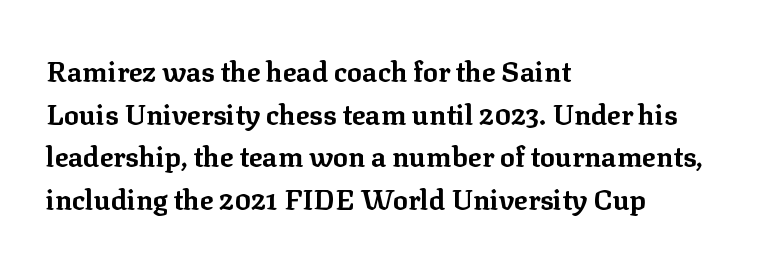
{"serif": "yes", "italic": "no", "bold": "yes", "weight": "bold", "width": "normal", "stroke_contrast": "low", "x_height": "medium", "monospaced": "no", "underline": "no", "align": "left", "line_spacing": "normal", "line_spacing_ratio": 1.52, "letter_spacing": "normal", "letter_spacing_em": 0.0, "glyph_px": 28}
